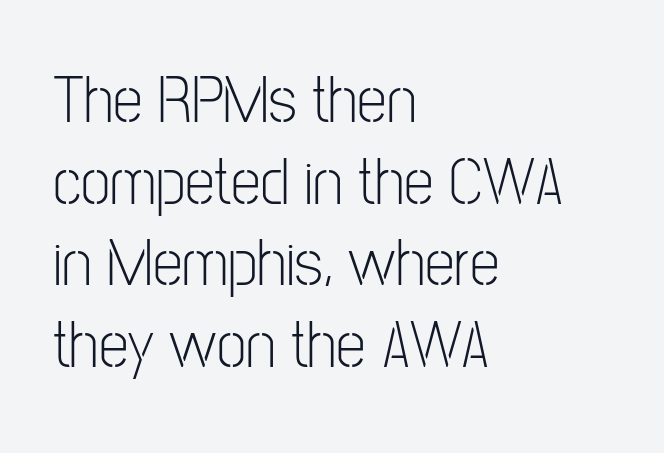
Q: Is the text bold? A: No.
Q: Is the text italic (slanted)? A: No, it is upright.
Q: Is the typeface a serif or a sans-serif typeface? A: Sans-serif.
Q: Is the text underlined? A: No.
Q: How is the paragraph aligned? A: Left-aligned.
Q: Is the spacing between letters normal or unusually wide? A: Normal.
Q: Width (condensed, normal, or wide)? A: Condensed.
Q: Stroke contrast? A: Low.
Q: x-height? A: Medium.
Q: Monospaced? A: No.
